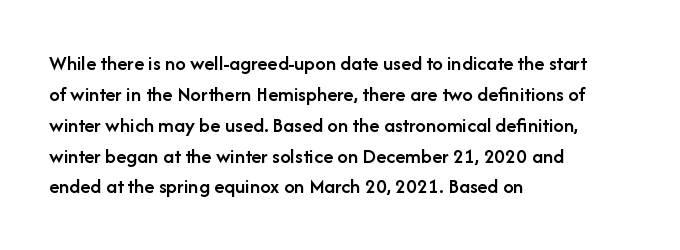
{"italic": "no", "bold": "semi", "underline": "no", "align": "left", "line_spacing": "normal", "line_spacing_ratio": 1.47, "letter_spacing": "normal", "letter_spacing_em": 0.0, "glyph_px": 21}
